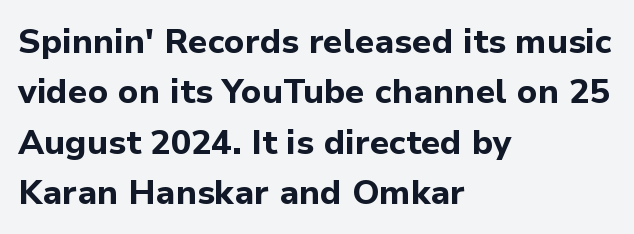
Rendered with straight, roman letterforms. How heavy is the stroke? Heavy — this is a bold. These lines keep a tight, regular rhythm from letter to letter. Which margin do the lines hug? The left one — the right edge is uneven.
